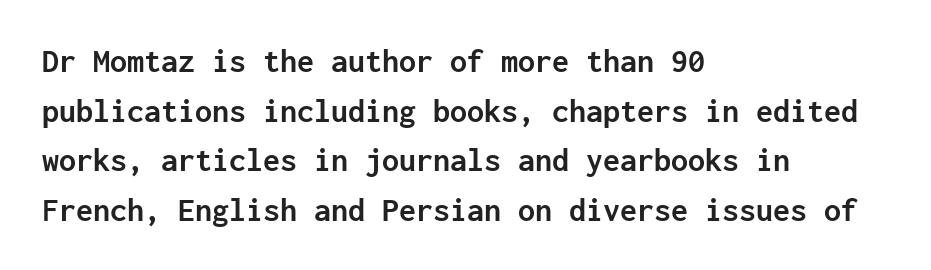
The image shows 34 px semibold sans-serif type, upright, monospaced; set left-aligned, normal line spacing (1.46x), normal letter spacing, not underlined; low stroke contrast and a medium x-height.
